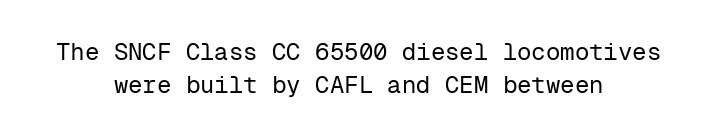
Q: Is the text bold? A: No.
Q: Is the text italic (slanted)? A: No, it is upright.
Q: Is the text underlined? A: No.
Q: How is the paragraph aligned? A: Centered.
Q: Is the spacing between letters normal or unusually wide? A: Normal.
Q: Is the spacing between lines tight, normal or loose? A: Normal.
